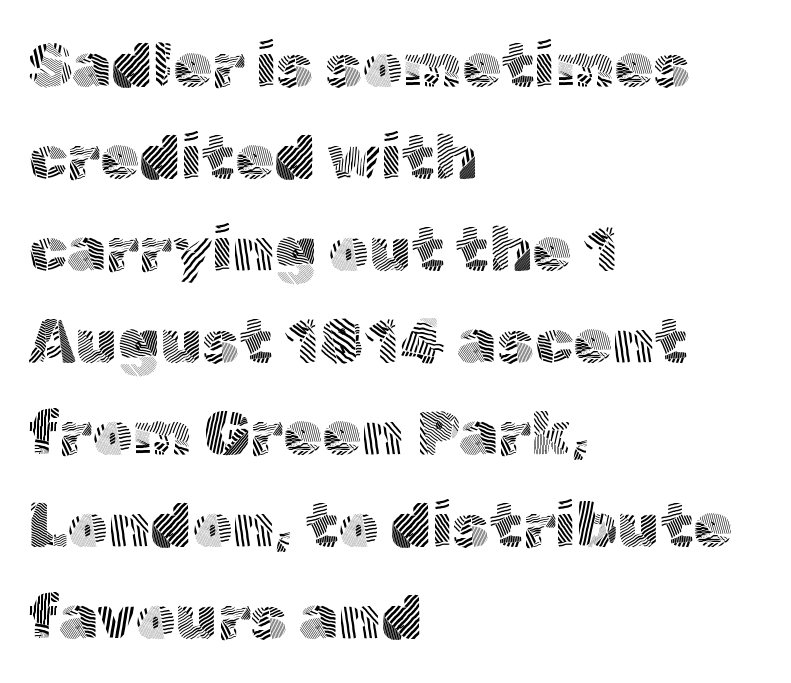
{"serif": "no", "italic": "no", "bold": "no", "weight": "light", "width": "normal", "x_height": "medium", "monospaced": "no", "underline": "no", "align": "left", "line_spacing": "normal", "line_spacing_ratio": 1.46, "letter_spacing": "normal", "letter_spacing_em": 0.0, "glyph_px": 63}
